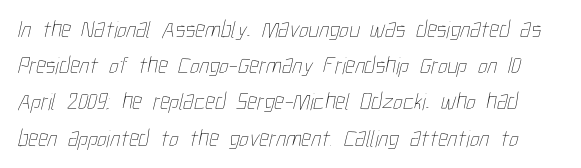
The image shows 24 px text type; set normal line spacing (1.51x), normal letter spacing, not underlined.
